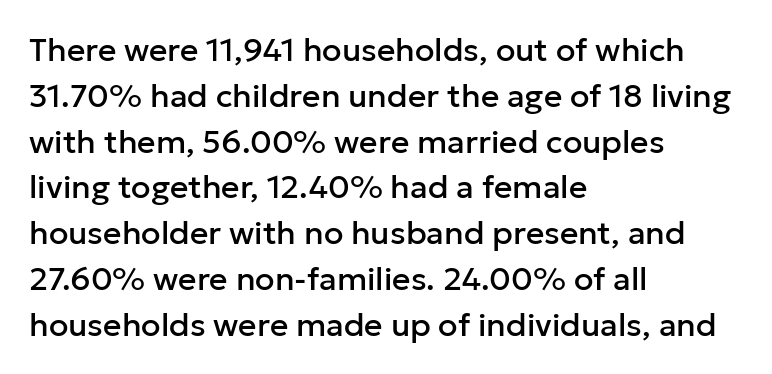
Q: Is the text italic (slanted)? A: No, it is upright.
Q: Is the typeface a serif or a sans-serif typeface? A: Sans-serif.
Q: Is the text underlined? A: No.
Q: How is the paragraph aligned? A: Left-aligned.
Q: Is the spacing between letters normal or unusually wide? A: Normal.
Q: Is the spacing between lines tight, normal or loose? A: Normal.
Q: Width (condensed, normal, or wide)? A: Normal.
Q: Stroke contrast? A: Low.
Q: x-height? A: Medium.
Q: Monospaced? A: No.
